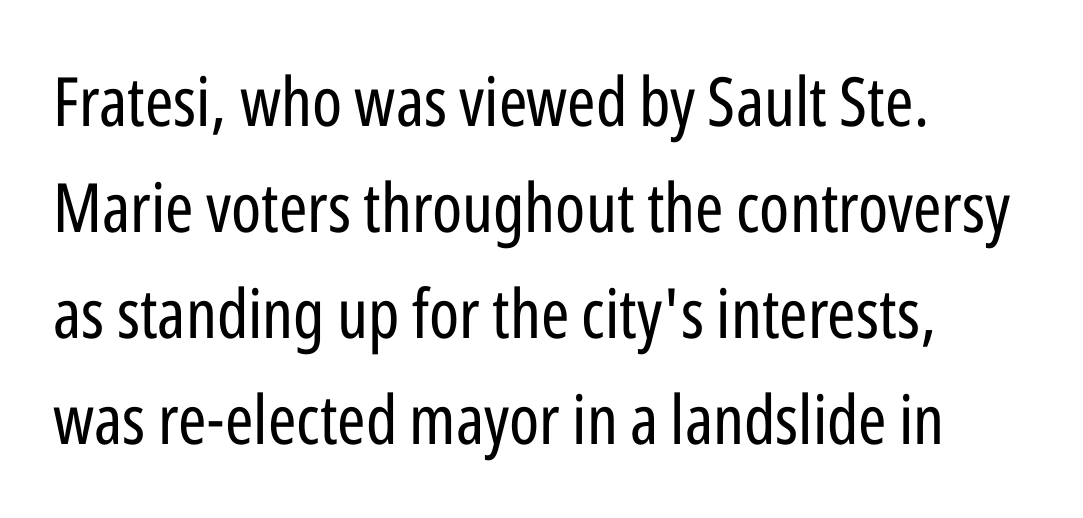
Ink coverage per letter is moderate at most. Tracking here is standard; glyphs follow each other at the usual distance. Is this a fixed-width face? No — the glyphs have proportional, varying widths. Posture: straight, roman, zero tilt. Examine the stroke ends and you'll find no serifs.
